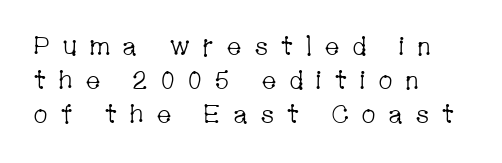
Q: Is the text bold? A: No.
Q: Is the text italic (slanted)? A: No, it is upright.
Q: Is the text underlined? A: No.
Q: How is the paragraph aligned? A: Left-aligned.
Q: Is the spacing between letters normal or unusually wide? A: Unusually wide.
Q: Is the spacing between lines tight, normal or loose? A: Normal.
